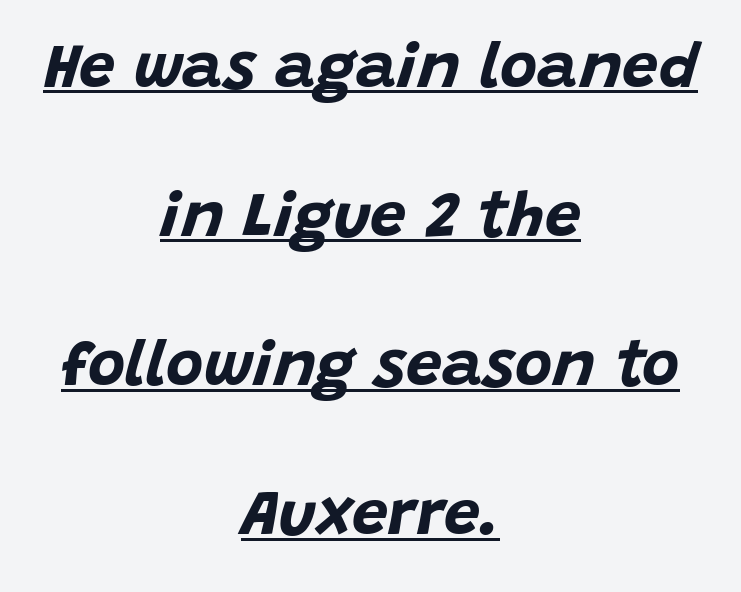
Q: Is the text bold? A: Yes.
Q: Is the text italic (slanted)? A: Yes, it leans right by about 15 degrees.
Q: Is the text underlined? A: Yes.
Q: How is the paragraph aligned? A: Centered.
Q: Is the spacing between letters normal or unusually wide? A: Normal.
Q: Is the spacing between lines tight, normal or loose? A: Loose.
Q: Width (condensed, normal, or wide)? A: Normal.
Q: Stroke contrast? A: Low.
Q: x-height? A: Large.
Q: Monospaced? A: No.
